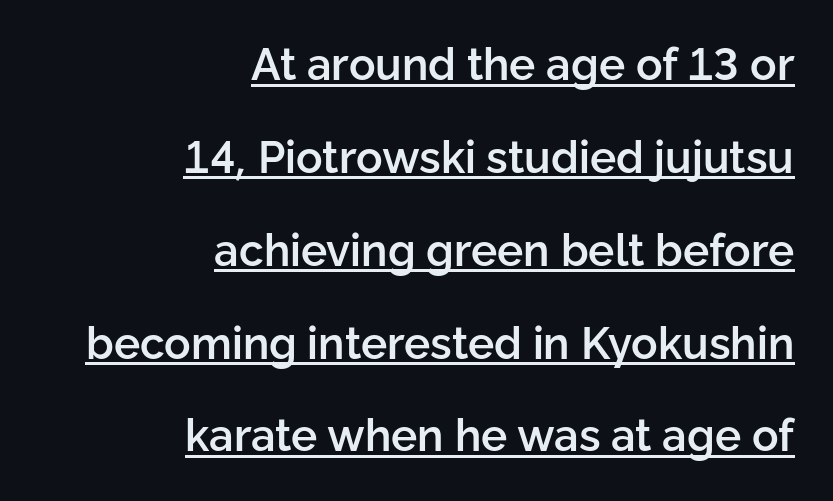
{"serif": "no", "italic": "no", "bold": "semi", "weight": "semibold", "width": "normal", "stroke_contrast": "low", "x_height": "medium", "monospaced": "no", "underline": "yes", "align": "right", "line_spacing": "loose", "line_spacing_ratio": 2.11, "letter_spacing": "normal", "letter_spacing_em": 0.0, "glyph_px": 44}
